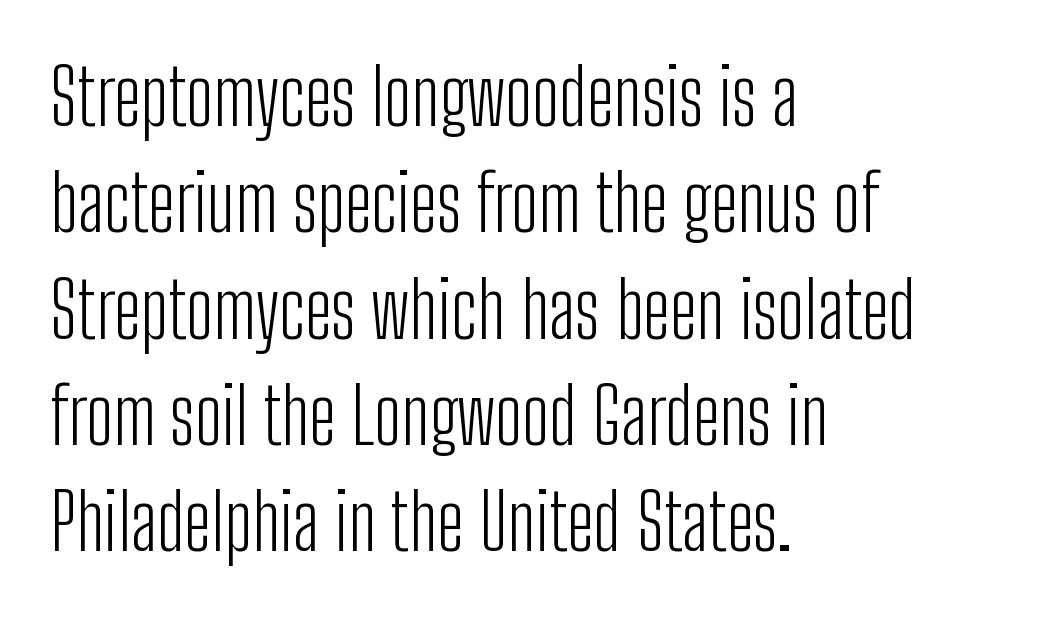
The image shows 77 px light, condensed sans-serif type, upright; set left-aligned, normal line spacing (1.38x), normal letter spacing, not underlined; low stroke contrast and a medium x-height.
